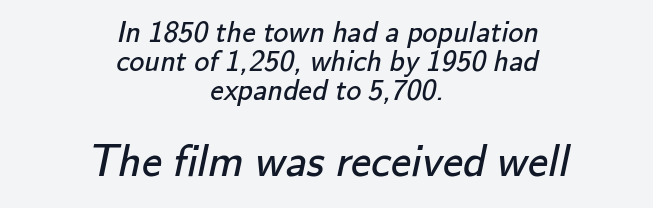
Q: Is the text bold? A: No.
Q: Is the typeface a serif or a sans-serif typeface? A: Sans-serif.
Q: Is the text underlined? A: No.
Q: How is the paragraph aligned? A: Centered.
Q: Is the spacing between letters normal or unusually wide? A: Normal.
Q: Is the spacing between lines tight, normal or loose? A: Tight.
Q: Which block of text is set in a larger size, the first (top) or the second (bottom)? A: The second (bottom) one.
Q: Width (condensed, normal, or wide)? A: Normal.
Q: Stroke contrast? A: Low.
Q: x-height? A: Small.
Q: Monospaced? A: No.
